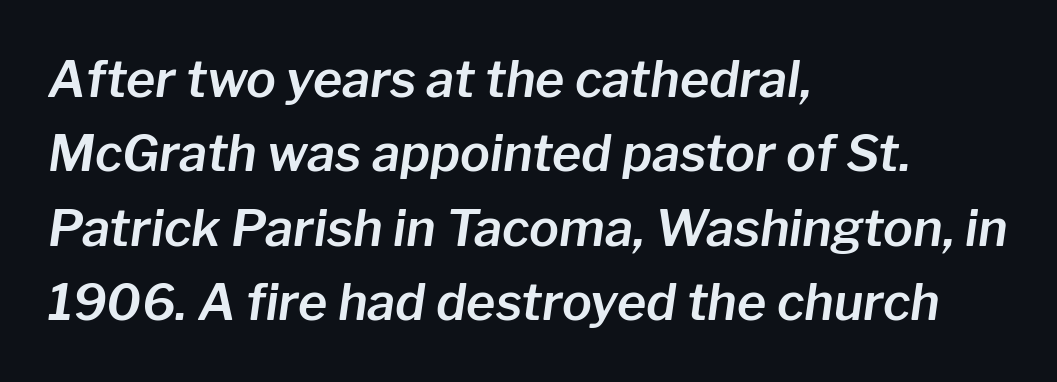
The passage shown is typed in a proportional face where columns would drift. The leading is moderate, giving the passage an even texture. Between one letter and the next there's only the usual sliver of space. Characters are canted at an angle relative to the baseline's perpendicular. Horizontally, the lines are justified to the leading edge only.
